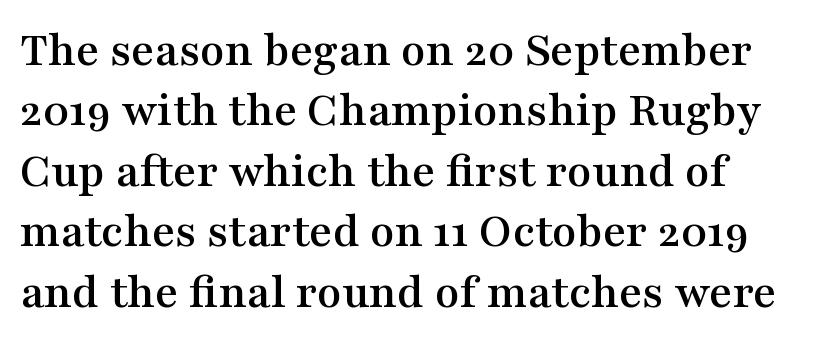
The words here are not underlined. One-word summary of the alignment: left. These lines were composed using upright roman letters. Each letter's strokes conclude with small projecting serifs. Proportional: the letters do not fall into vertical columns. How are the letters spaced? Ordinarily, with no added tracking.
